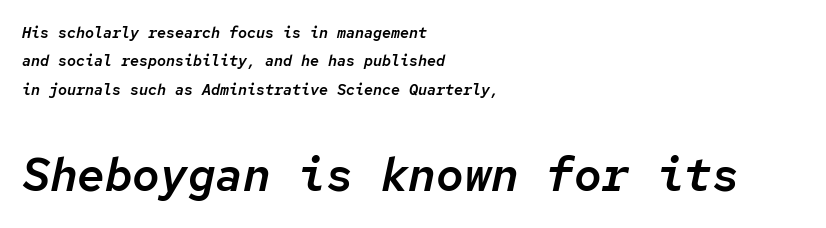
{"italic": "yes", "lean": "right", "slant_degrees": 12, "width": "normal", "stroke_contrast": "low", "x_height": "medium", "monospaced": "yes", "underline": "no", "align": "left", "line_spacing_ratio": 1.89, "letter_spacing": "normal", "letter_spacing_em": 0.0, "larger_block": "second", "size_ratio": 3.07, "glyph_px": 46}
